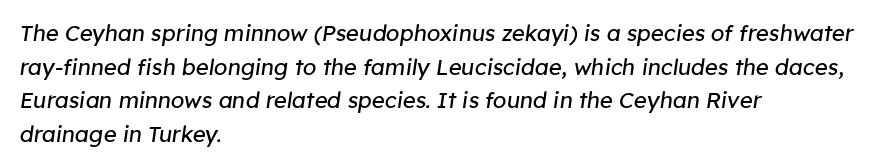
Compared with a typical body face, this is equally light or lighter still. This rendering leaves character spacing at its baseline value. The rendering anchors every line to the left-hand side. There's an unmistakable incline to the writing here. Anything drawn beneath the words? Only blank space.
